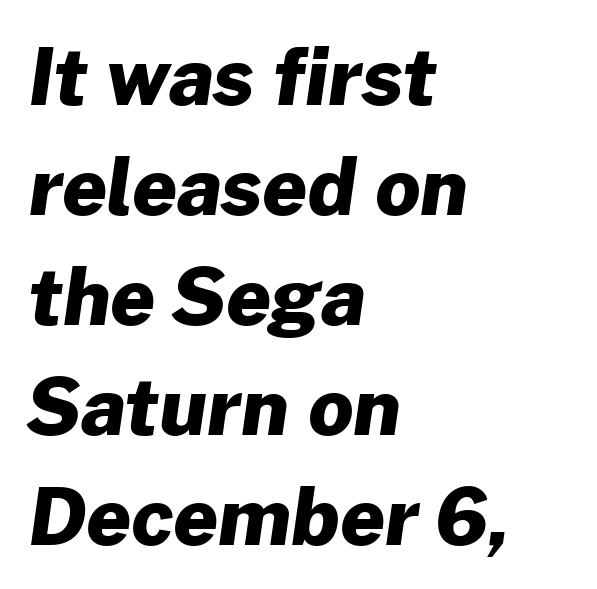
Q: Is the text bold? A: Yes.
Q: Is the typeface a serif or a sans-serif typeface? A: Sans-serif.
Q: Is the text underlined? A: No.
Q: How is the paragraph aligned? A: Left-aligned.
Q: Is the spacing between letters normal or unusually wide? A: Normal.
Q: Is the spacing between lines tight, normal or loose? A: Normal.
Q: Width (condensed, normal, or wide)? A: Normal.
Q: Stroke contrast? A: Low.
Q: x-height? A: Medium.
Q: Monospaced? A: No.
